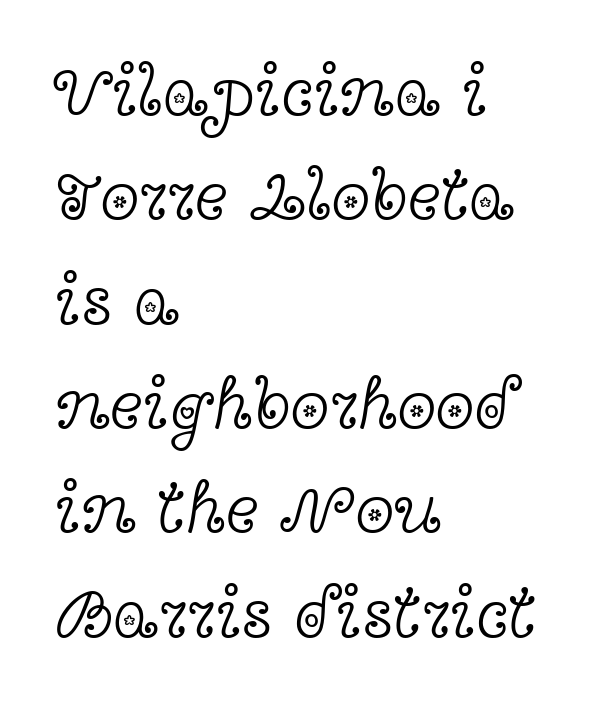
The image shows 71 px light, wide serif type, upright; set left-aligned, normal line spacing (1.47x), normal letter spacing, not underlined; a medium x-height.
